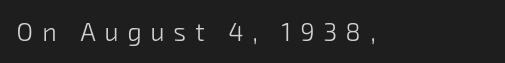
{"bold": "no", "underline": "no", "letter_spacing": "wide", "letter_spacing_em": 0.36, "glyph_px": 25}
